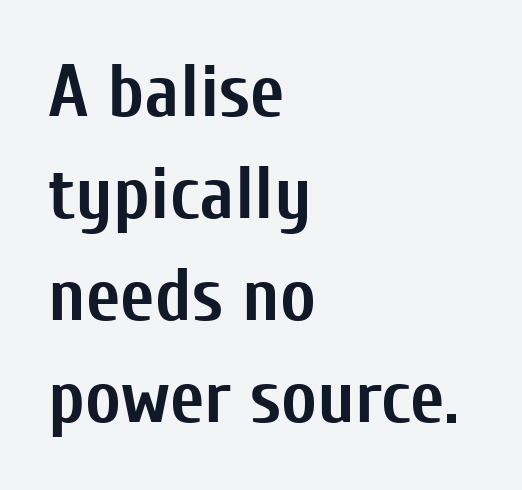
{"serif": "no", "italic": "no", "bold": "yes", "weight": "semibold", "width": "condensed", "stroke_contrast": "low", "x_height": "medium", "monospaced": "no", "underline": "no", "align": "left", "line_spacing": "normal", "line_spacing_ratio": 1.36, "letter_spacing": "normal", "letter_spacing_em": 0.0, "glyph_px": 75}
